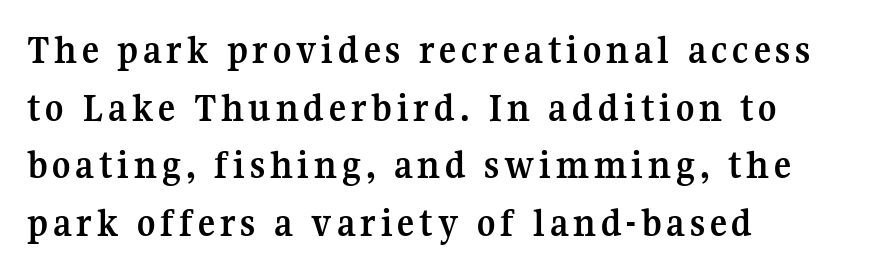
Q: Is the text bold? A: Yes.
Q: Is the text italic (slanted)? A: No, it is upright.
Q: Is the typeface a serif or a sans-serif typeface? A: Serif.
Q: Is the text underlined? A: No.
Q: How is the paragraph aligned? A: Left-aligned.
Q: Is the spacing between lines tight, normal or loose? A: Normal.
Q: Width (condensed, normal, or wide)? A: Normal.
Q: Stroke contrast? A: Medium.
Q: x-height? A: Medium.
Q: Monospaced? A: No.
